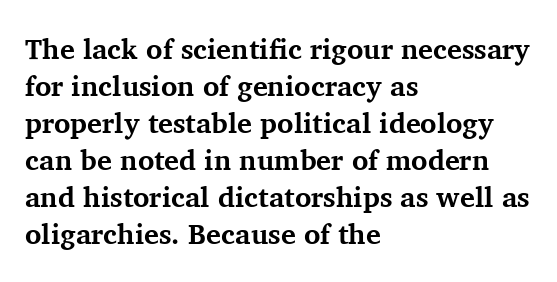
Q: Is the text bold? A: Yes.
Q: Is the text italic (slanted)? A: No, it is upright.
Q: Is the typeface a serif or a sans-serif typeface? A: Serif.
Q: Is the text underlined? A: No.
Q: How is the paragraph aligned? A: Left-aligned.
Q: Is the spacing between letters normal or unusually wide? A: Normal.
Q: Is the spacing between lines tight, normal or loose? A: Normal.
Q: Width (condensed, normal, or wide)? A: Normal.
Q: Stroke contrast? A: Medium.
Q: x-height? A: Medium.
Q: Monospaced? A: No.
